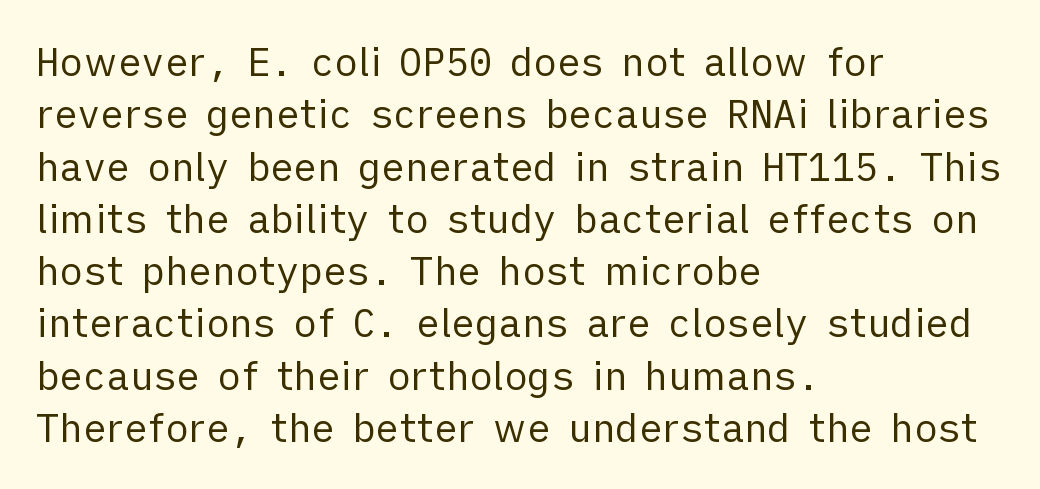
{"serif": "no", "italic": "no", "bold": "no", "weight": "regular", "width": "normal", "stroke_contrast": "low", "x_height": "medium", "monospaced": "no", "underline": "no", "align": "left", "line_spacing": "normal", "line_spacing_ratio": 1.34, "letter_spacing": "normal", "letter_spacing_em": 0.0, "glyph_px": 39}
